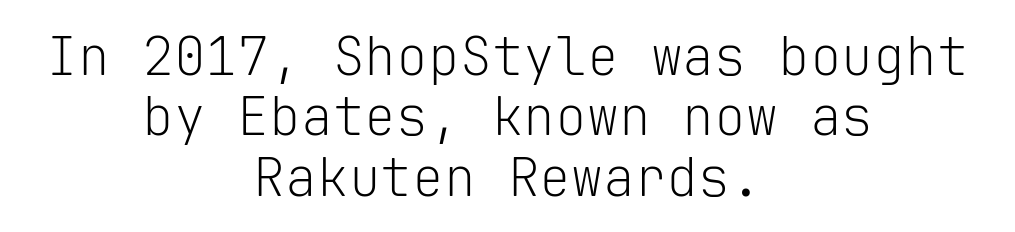
A student would call this center alignment; a typographer would say set centered. The typography opts for an upright posture over an oblique one. Cramped leading. The font is comparable to plain body text, perhaps lighter. The specimen omits any rule beneath the text block's lines.
